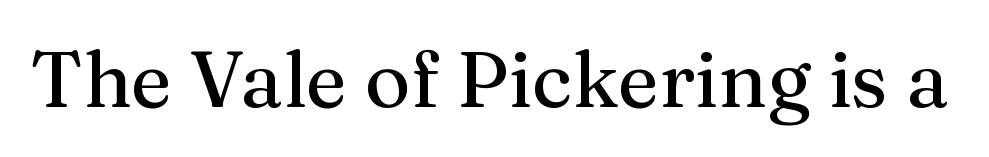
{"serif": "yes", "italic": "no", "width": "normal", "stroke_contrast": "medium", "x_height": "medium", "monospaced": "no", "underline": "no", "letter_spacing": "normal", "letter_spacing_em": 0.0, "glyph_px": 78}
